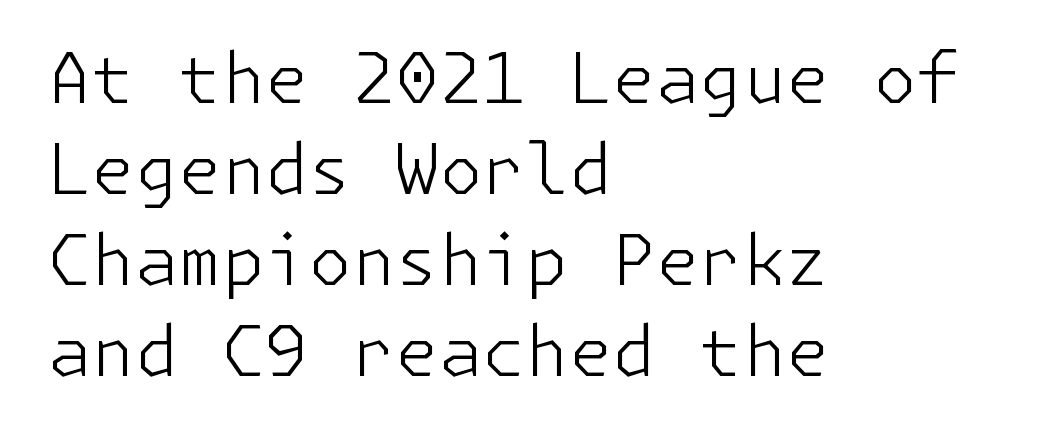
The image shows 70 px light sans-serif type, upright; set left-aligned, normal line spacing (1.3x), normal letter spacing, not underlined; low stroke contrast and a medium x-height.
